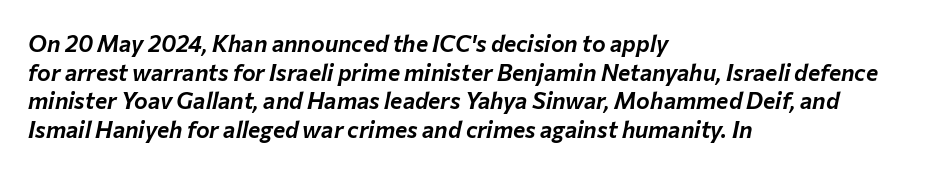
{"italic": "yes", "lean": "right", "slant_degrees": 12, "underline": "no", "align": "left", "line_spacing_ratio": 1.24, "letter_spacing": "normal", "letter_spacing_em": 0.0, "glyph_px": 23}
